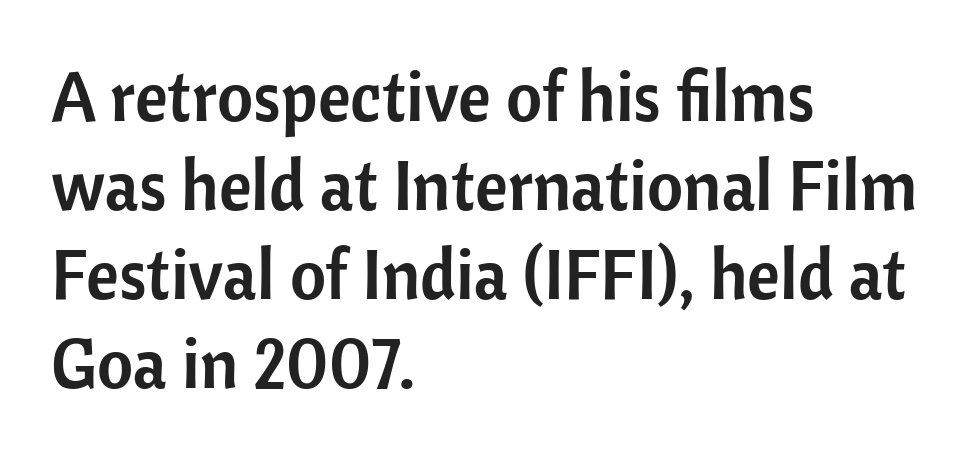
Q: Is the text italic (slanted)? A: No, it is upright.
Q: Is the typeface a serif or a sans-serif typeface? A: Sans-serif.
Q: Is the text underlined? A: No.
Q: How is the paragraph aligned? A: Left-aligned.
Q: Is the spacing between letters normal or unusually wide? A: Normal.
Q: Is the spacing between lines tight, normal or loose? A: Normal.
Q: Width (condensed, normal, or wide)? A: Normal.
Q: Stroke contrast? A: Low.
Q: x-height? A: Medium.
Q: Monospaced? A: No.
